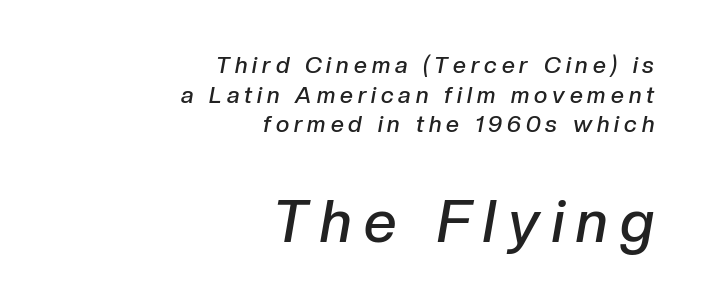
Q: Is the text bold? A: Semi-bold.
Q: Is the text italic (slanted)? A: Yes, it leans right by about 10 degrees.
Q: Is the text underlined? A: No.
Q: How is the paragraph aligned? A: Right-aligned.
Q: Is the spacing between letters normal or unusually wide? A: Unusually wide.
Q: Is the spacing between lines tight, normal or loose? A: Normal.
Q: Which block of text is set in a larger size, the first (top) or the second (bottom)? A: The second (bottom) one.
Q: Width (condensed, normal, or wide)? A: Normal.
Q: Stroke contrast? A: Low.
Q: x-height? A: Medium.
Q: Monospaced? A: No.
